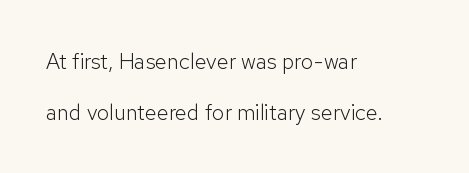
The image shows 22 px text type, upright; set left-aligned, loose line spacing (2.31x), normal letter spacing, not underlined.
